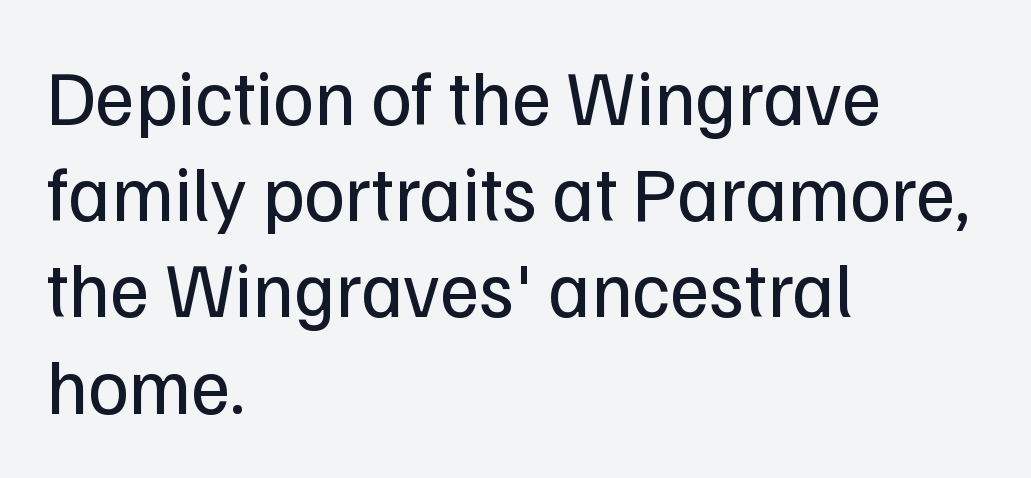
{"serif": "no", "italic": "no", "bold": "no", "weight": "regular", "width": "normal", "stroke_contrast": "low", "x_height": "medium", "monospaced": "no", "underline": "no", "align": "left", "line_spacing": "normal", "line_spacing_ratio": 1.25, "letter_spacing": "normal", "letter_spacing_em": 0.0, "glyph_px": 77}
